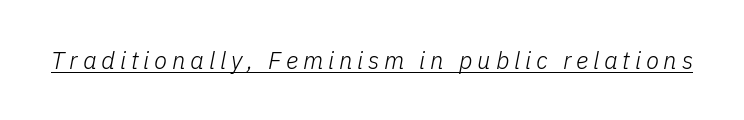
Q: Is the text bold? A: No.
Q: Is the text italic (slanted)? A: Yes, it leans right by about 11 degrees.
Q: Is the text underlined? A: Yes.
Q: Is the spacing between letters normal or unusually wide? A: Unusually wide.
